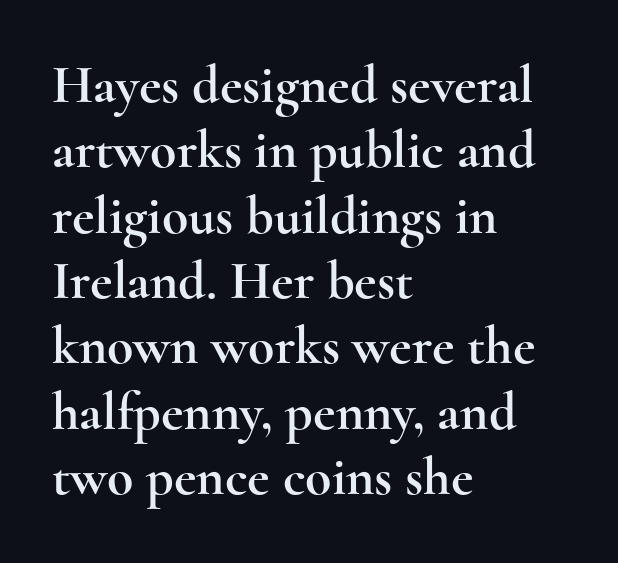
Q: Is the text italic (slanted)? A: No, it is upright.
Q: Is the typeface a serif or a sans-serif typeface? A: Serif.
Q: Is the text underlined? A: No.
Q: How is the paragraph aligned? A: Left-aligned.
Q: Is the spacing between letters normal or unusually wide? A: Normal.
Q: Width (condensed, normal, or wide)? A: Wide.
Q: x-height? A: Small.
Q: Monospaced? A: No.
